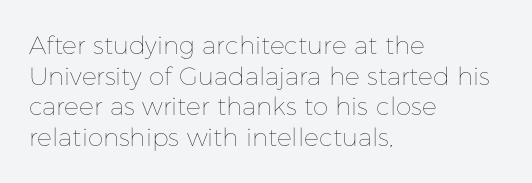
{"italic": "no", "bold": "no", "underline": "no", "align": "left", "line_spacing_ratio": 1.23, "letter_spacing": "normal", "letter_spacing_em": 0.0, "glyph_px": 25}
